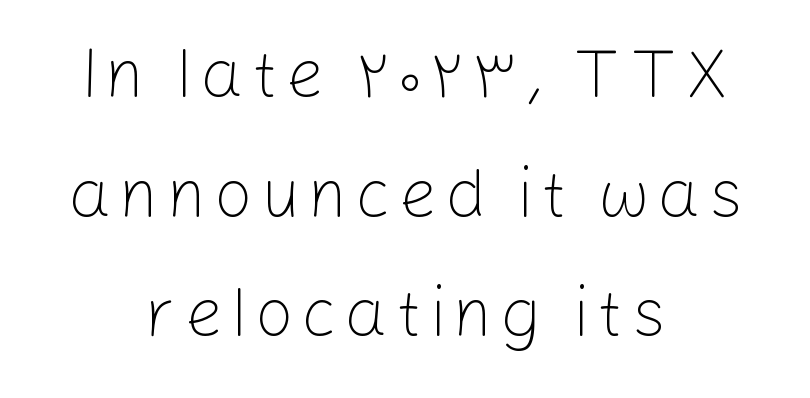
The image shows 68 px light sans-serif type, upright; set centered, line spacing 1.76x, not underlined; low stroke contrast and a medium x-height.
